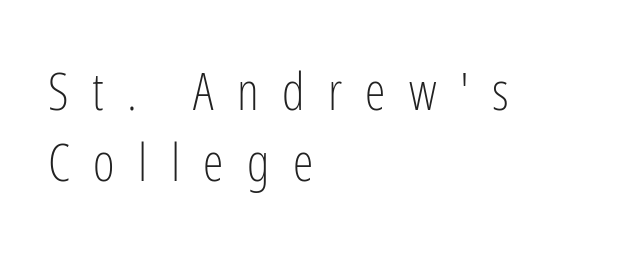
The image shows 52 px light, condensed sans-serif type, upright; set left-aligned, normal line spacing (1.36x), unusually wide letter spacing (+0.45 em), not underlined; low stroke contrast and a medium x-height.
